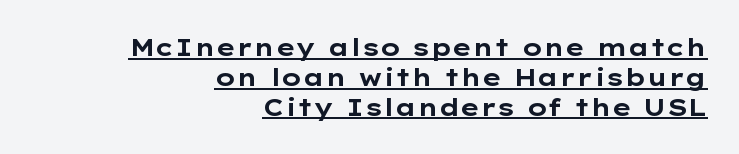
{"italic": "no", "bold": "yes", "underline": "yes", "align": "right", "line_spacing_ratio": 1.24, "letter_spacing": "normal", "letter_spacing_em": 0.0, "glyph_px": 24}
